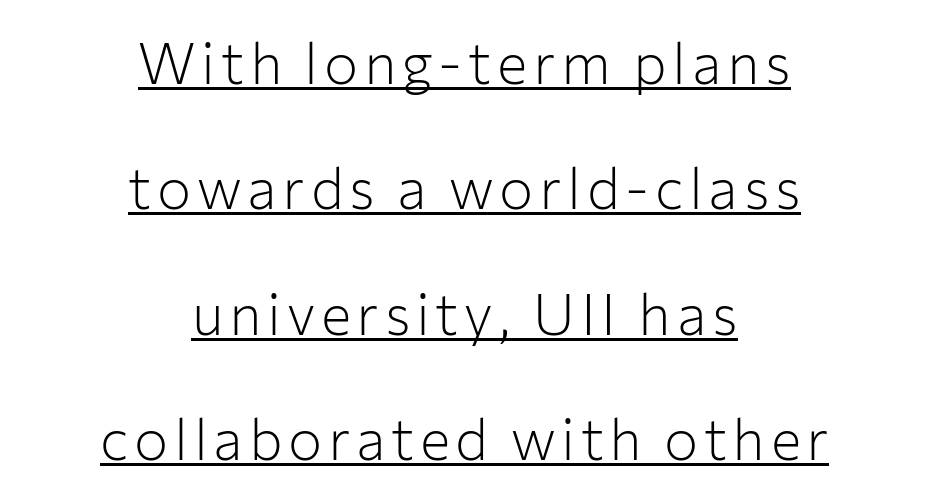
Q: Is the text bold? A: No.
Q: Is the text italic (slanted)? A: No, it is upright.
Q: Is the typeface a serif or a sans-serif typeface? A: Sans-serif.
Q: Is the text underlined? A: Yes.
Q: How is the paragraph aligned? A: Centered.
Q: Is the spacing between lines tight, normal or loose? A: Loose.
Q: Width (condensed, normal, or wide)? A: Normal.
Q: Stroke contrast? A: Low.
Q: x-height? A: Medium.
Q: Monospaced? A: No.
